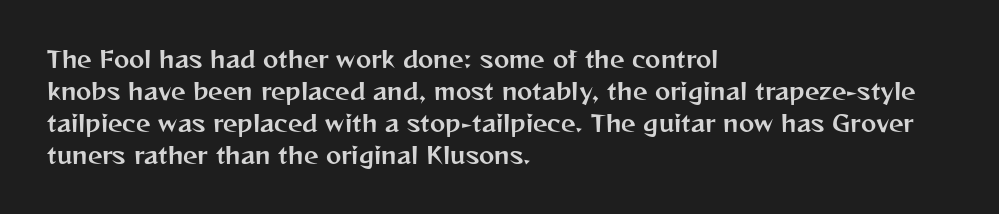
Q: Is the text italic (slanted)? A: No, it is upright.
Q: Is the text underlined? A: No.
Q: How is the paragraph aligned? A: Left-aligned.
Q: Is the spacing between letters normal or unusually wide? A: Normal.
Q: Is the spacing between lines tight, normal or loose? A: Normal.
